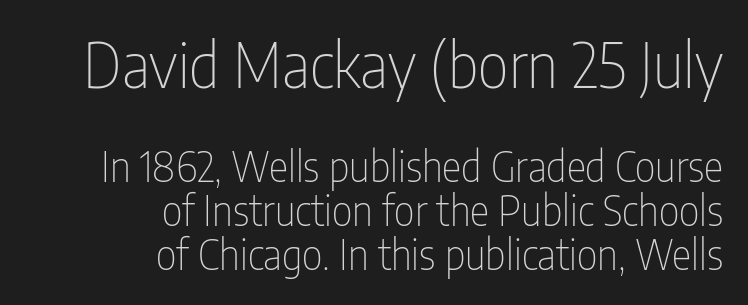
Line spacing here is tight. The face looks like a standard text weight, possibly lighter. Font category for this specimen: sans-serif. No word sits above an underline. The rag falls on the left side of this text block. The letters sit at their default tracking, neither squeezed nor spread.
